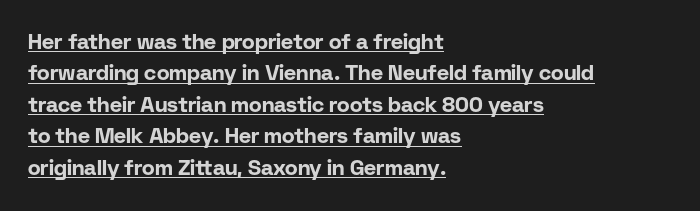
{"italic": "no", "bold": "yes", "underline": "yes", "align": "left", "line_spacing": "normal", "line_spacing_ratio": 1.5, "letter_spacing": "normal", "letter_spacing_em": 0.0, "glyph_px": 21}
